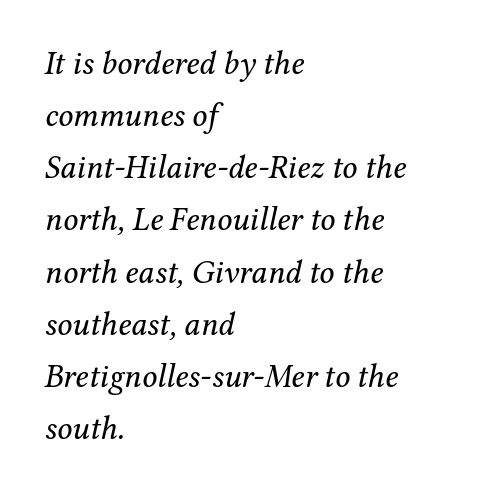
The face used here is proportionally spaced, like ordinary book or web type. The space between consecutive lines is moderate. Slant detected: the letters are inclined. Check where the strokes stop: tiny serifs finish them off. Characters follow at the spacing the type designer built in. The passage shown is not bold in any degree.
